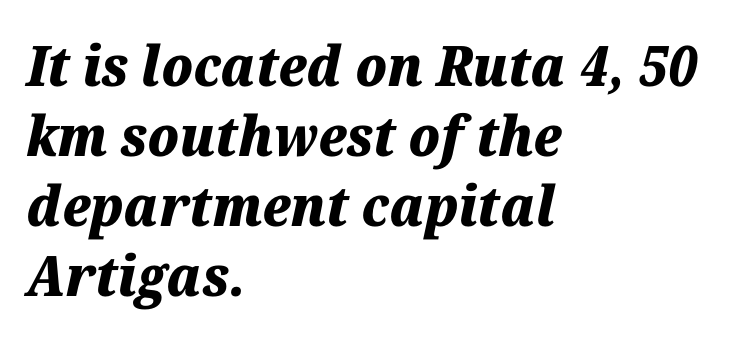
The image shows 56 px heavy type, italic (leaning right); set left-aligned, normal line spacing (1.25x), normal letter spacing, not underlined; medium stroke contrast and a medium x-height.
